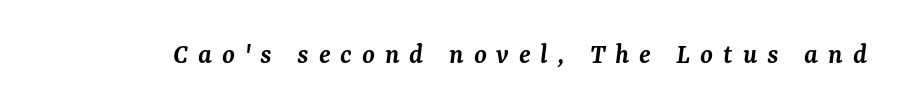
This sample has the flowing, uneven cadence of proportional lettering. Any mark beneath the type? The region is blank. Loose tracking; the words dissolve into strings of separated letters. A typesetter would mark this as italic. Does the weight exceed regular? Yes, but only to semibold. What kind of face is this? One with serifs.
